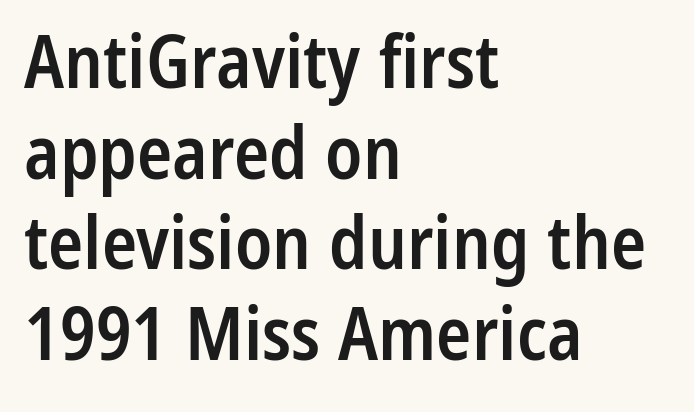
Q: Is the text bold? A: Semi-bold.
Q: Is the text italic (slanted)? A: No, it is upright.
Q: Is the typeface a serif or a sans-serif typeface? A: Sans-serif.
Q: Is the text underlined? A: No.
Q: How is the paragraph aligned? A: Left-aligned.
Q: Is the spacing between letters normal or unusually wide? A: Normal.
Q: Width (condensed, normal, or wide)? A: Condensed.
Q: Stroke contrast? A: Low.
Q: x-height? A: Medium.
Q: Monospaced? A: No.
